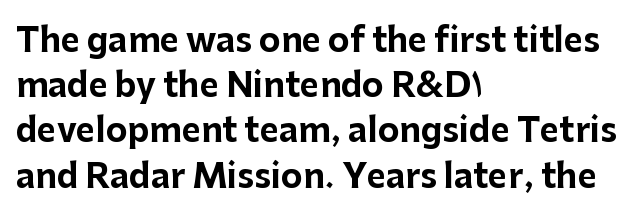
Q: Is the text bold? A: Yes.
Q: Is the text italic (slanted)? A: No, it is upright.
Q: Is the typeface a serif or a sans-serif typeface? A: Sans-serif.
Q: Is the text underlined? A: No.
Q: How is the paragraph aligned? A: Left-aligned.
Q: Is the spacing between letters normal or unusually wide? A: Normal.
Q: Is the spacing between lines tight, normal or loose? A: Normal.
Q: Width (condensed, normal, or wide)? A: Normal.
Q: Stroke contrast? A: Low.
Q: x-height? A: Medium.
Q: Monospaced? A: No.
